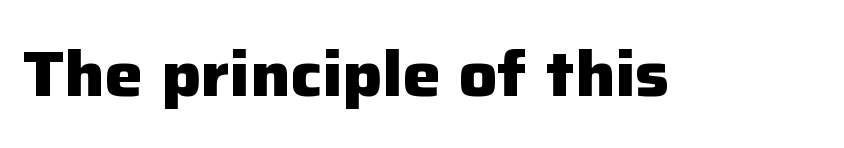
Between one letter and the next there's only the usual sliver of space. Note the varied advance widths — an 'i' is clearly narrower than an 'm'. Rendered with straight, roman letterforms. Beneath every word, the page is bare. Plenty of ink on the page — the face is bold.
